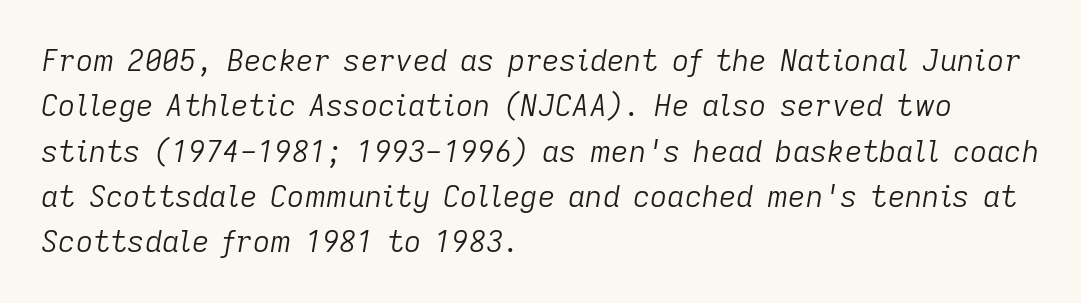
{"italic": "yes", "lean": "right", "slant_degrees": 9, "bold": "no", "weight": "light", "width": "normal", "stroke_contrast": "low", "x_height": "medium", "monospaced": "no", "underline": "no", "align": "left", "line_spacing": "normal", "line_spacing_ratio": 1.51, "letter_spacing": "normal", "letter_spacing_em": 0.0, "glyph_px": 30}
